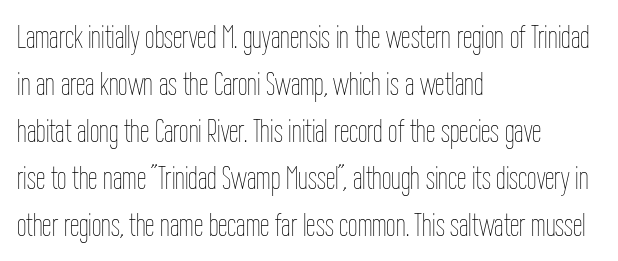
The image shows 34 px thin, condensed type, upright; set left-aligned, normal line spacing (1.38x), normal letter spacing, not underlined; low stroke contrast and a medium x-height.
